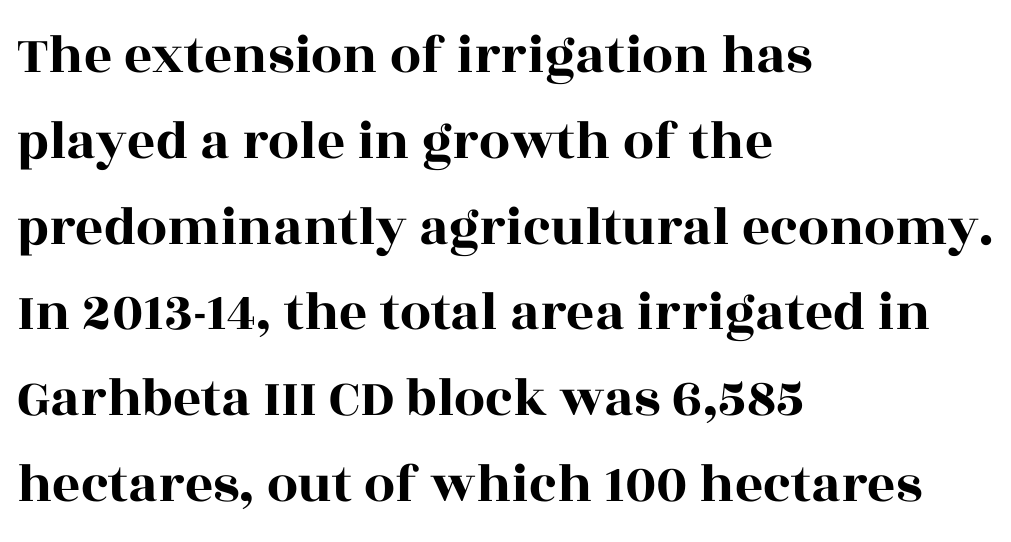
The image shows 55 px wide serif type, upright; set left-aligned, normal line spacing (1.56x), normal letter spacing, not underlined; a large x-height.
